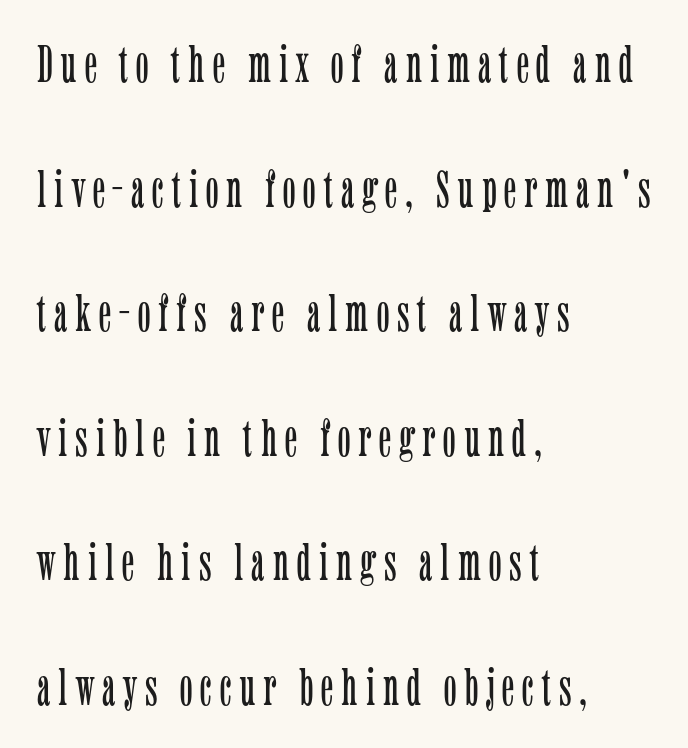
Q: Is the text bold? A: No.
Q: Is the text italic (slanted)? A: No, it is upright.
Q: Is the typeface a serif or a sans-serif typeface? A: Serif.
Q: Is the text underlined? A: No.
Q: How is the paragraph aligned? A: Left-aligned.
Q: Is the spacing between lines tight, normal or loose? A: Loose.
Q: Width (condensed, normal, or wide)? A: Condensed.
Q: Stroke contrast? A: Low.
Q: x-height? A: Medium.
Q: Monospaced? A: No.
